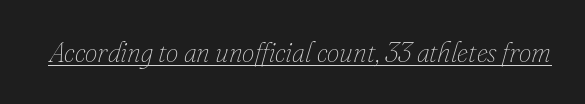
The image shows 28 px thin type, italic (leaning right); set normal letter spacing, underlined; low stroke contrast and a small x-height.
